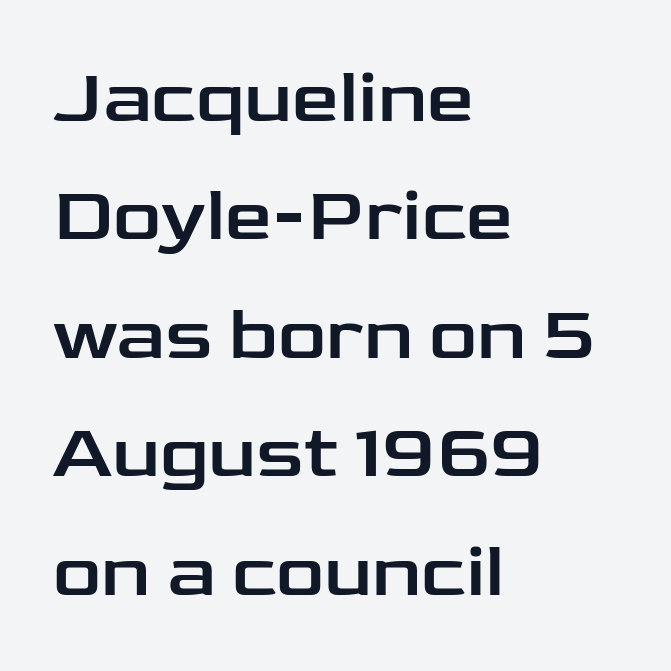
The image shows 75 px wide sans-serif type, upright; set left-aligned, normal line spacing (1.58x), normal letter spacing, not underlined; low stroke contrast and a medium x-height.
